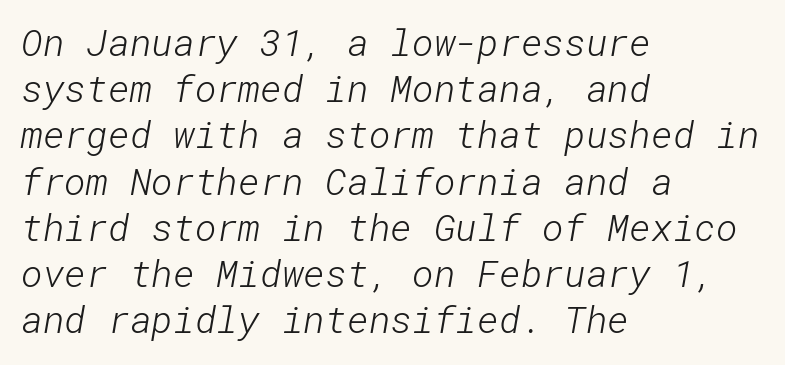
Q: Is the text bold? A: No.
Q: Is the typeface a serif or a sans-serif typeface? A: Sans-serif.
Q: Is the text underlined? A: No.
Q: How is the paragraph aligned? A: Left-aligned.
Q: Is the spacing between letters normal or unusually wide? A: Normal.
Q: Is the spacing between lines tight, normal or loose? A: Normal.
Q: Width (condensed, normal, or wide)? A: Normal.
Q: Stroke contrast? A: Low.
Q: x-height? A: Medium.
